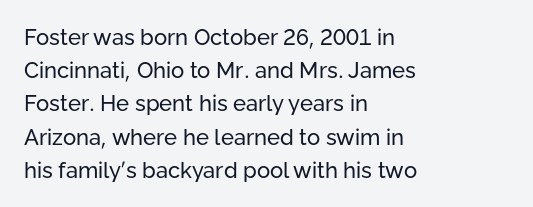
The image shows 22 px text type, upright; set left-aligned, normal line spacing (1.51x), normal letter spacing, not underlined.
